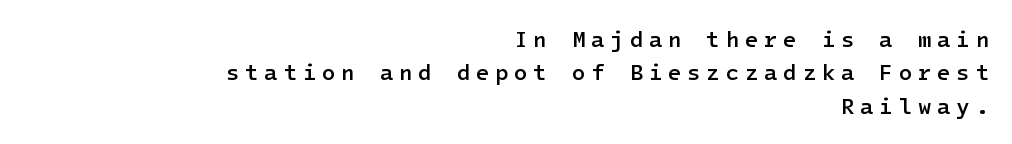
Q: Is the text bold? A: Semi-bold.
Q: Is the text italic (slanted)? A: No, it is upright.
Q: Is the text underlined? A: No.
Q: How is the paragraph aligned? A: Right-aligned.
Q: Is the spacing between letters normal or unusually wide? A: Unusually wide.
Q: Is the spacing between lines tight, normal or loose? A: Normal.
